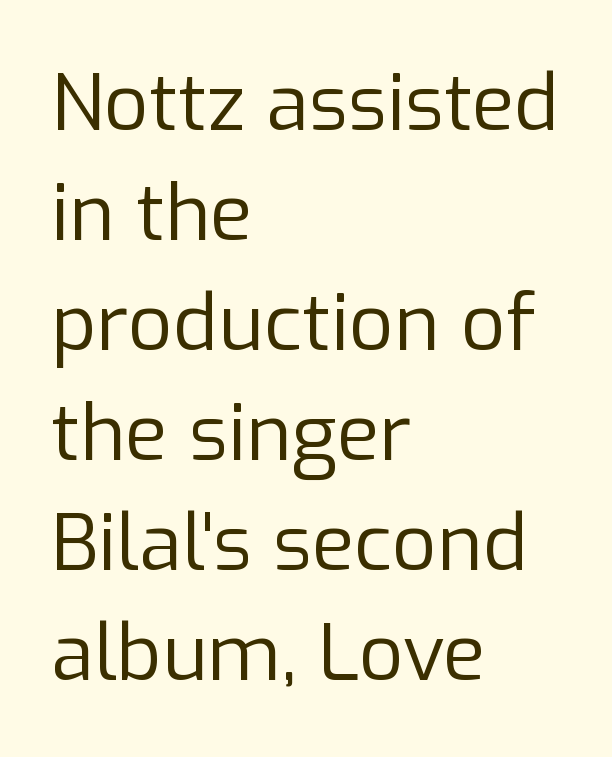
The image shows 78 px regular-weight sans-serif type, upright; set left-aligned, normal line spacing (1.41x), normal letter spacing, not underlined; low stroke contrast and a medium x-height.
